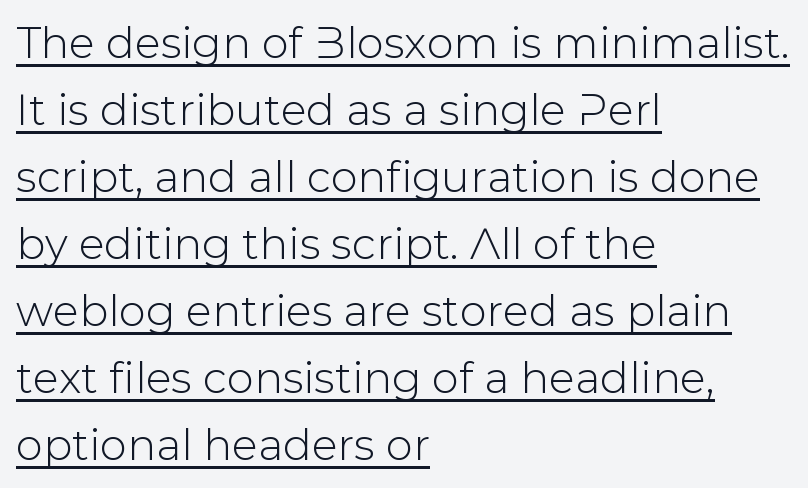
{"serif": "no", "italic": "no", "width": "normal", "stroke_contrast": "low", "x_height": "medium", "monospaced": "no", "underline": "yes", "align": "left", "line_spacing": "normal", "line_spacing_ratio": 1.56, "letter_spacing": "normal", "letter_spacing_em": 0.0, "glyph_px": 43}
